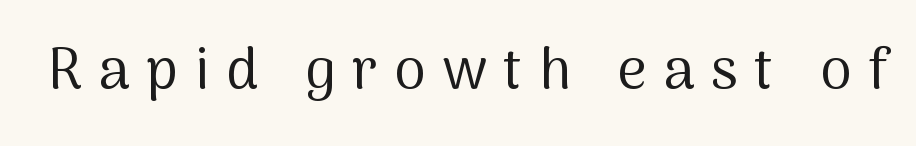
Q: Is the text bold? A: No.
Q: Is the text italic (slanted)? A: No, it is upright.
Q: Is the typeface a serif or a sans-serif typeface? A: Sans-serif.
Q: Is the text underlined? A: No.
Q: Is the spacing between letters normal or unusually wide? A: Unusually wide.
Q: Width (condensed, normal, or wide)? A: Normal.
Q: Stroke contrast? A: Medium.
Q: x-height? A: Medium.
Q: Monospaced? A: No.
